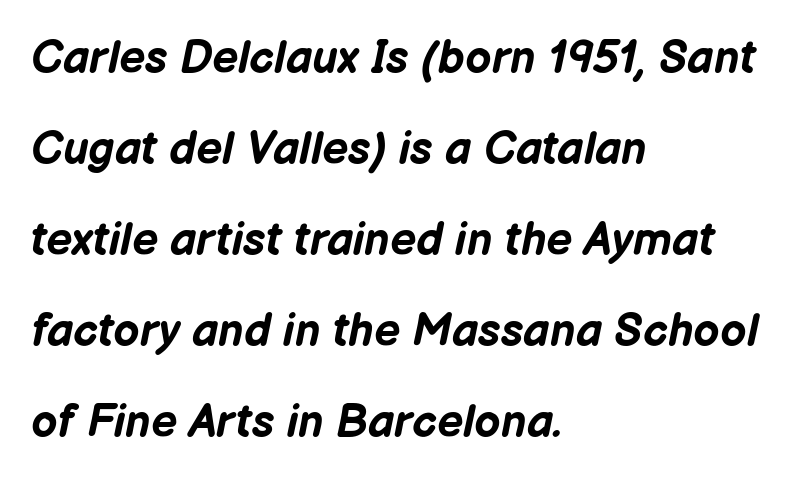
{"italic": "yes", "lean": "right", "slant_degrees": 12, "bold": "yes", "weight": "bold", "width": "normal", "stroke_contrast": "low", "x_height": "medium", "monospaced": "no", "underline": "no", "align": "left", "line_spacing": "loose", "line_spacing_ratio": 1.98, "letter_spacing": "normal", "letter_spacing_em": 0.0, "glyph_px": 46}
